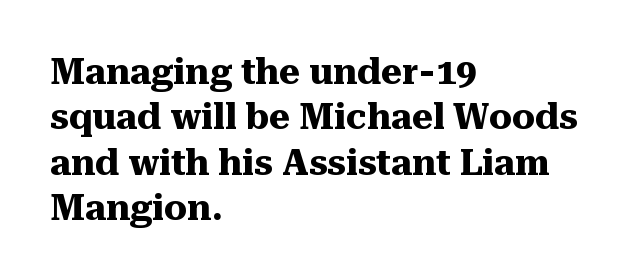
Look at the bottom of the vertical strokes: they flare into serifs here. The space directly below the letters is spotless. The letters sit at their default tracking, neither squeezed nor spread. Looks like regular typesetting: each glyph gets only the width it needs.
